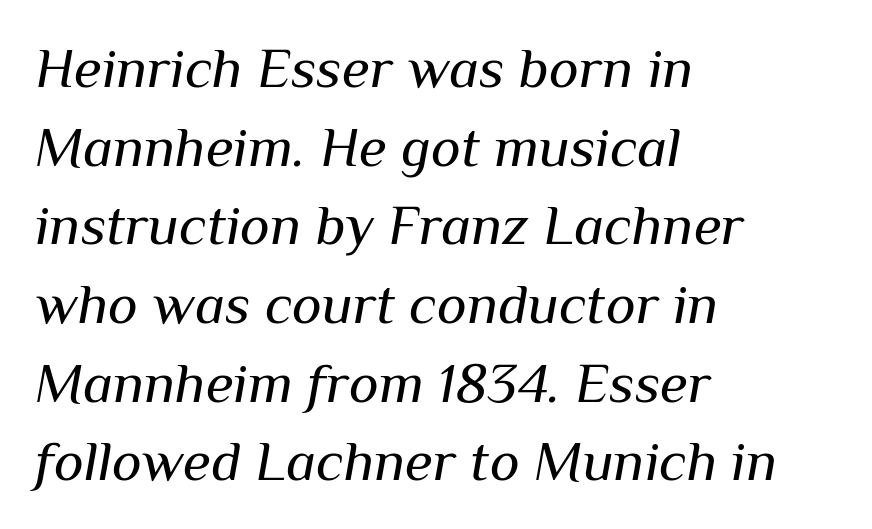
The image shows 57 px regular-weight type, italic (leaning right); set left-aligned, normal line spacing (1.38x), normal letter spacing, not underlined; medium stroke contrast and a medium x-height.
